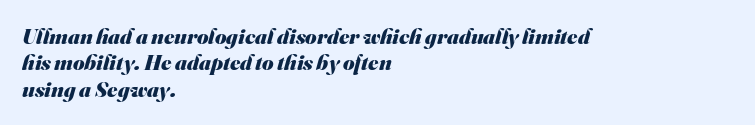
{"bold": "yes", "underline": "no", "align": "left", "line_spacing_ratio": 1.2, "letter_spacing": "normal", "letter_spacing_em": 0.0, "glyph_px": 22}
